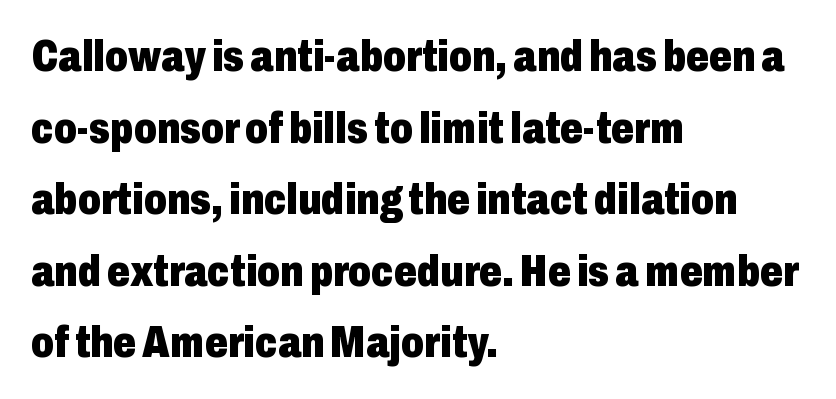
The image shows 45 px heavy, condensed sans-serif type, upright; set left-aligned, normal line spacing (1.59x), normal letter spacing, not underlined; low stroke contrast and a medium x-height.
